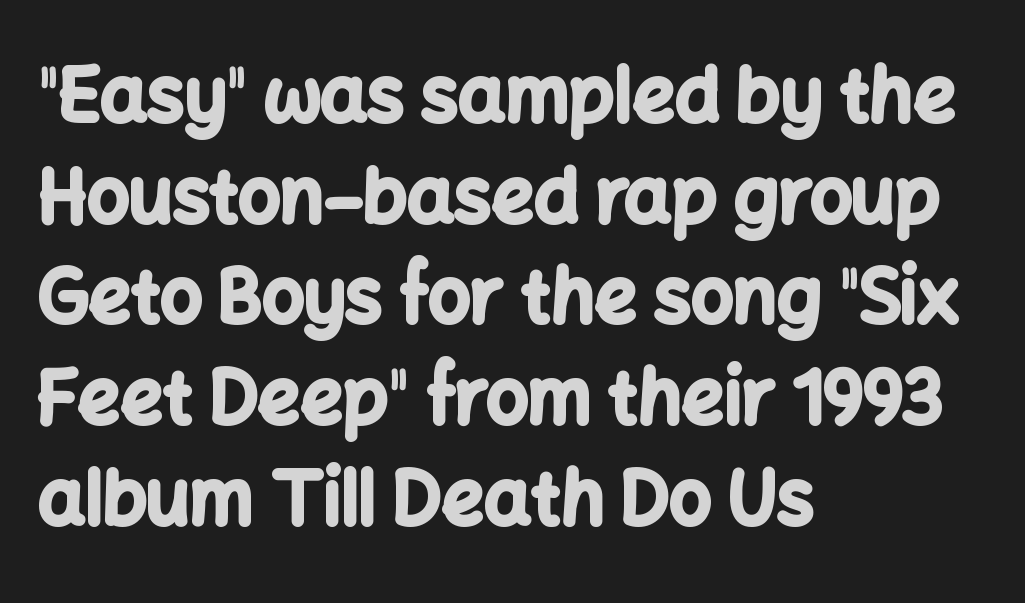
The rendering shows plain stroke endings on the letterforms — a sans-serif design. Teacher's note: observe the even left margin — that is flush-left alignment. These lines were composed using upright roman letters. The gap between lines stays unmarked.
